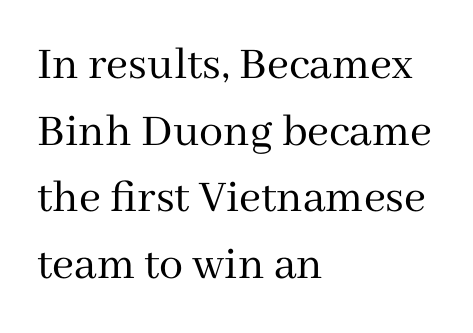
Q: Is the text bold? A: No.
Q: Is the text italic (slanted)? A: No, it is upright.
Q: Is the typeface a serif or a sans-serif typeface? A: Serif.
Q: Is the text underlined? A: No.
Q: How is the paragraph aligned? A: Left-aligned.
Q: Is the spacing between letters normal or unusually wide? A: Normal.
Q: Is the spacing between lines tight, normal or loose? A: Normal.
Q: Width (condensed, normal, or wide)? A: Normal.
Q: Stroke contrast? A: Medium.
Q: x-height? A: Medium.
Q: Monospaced? A: No.
